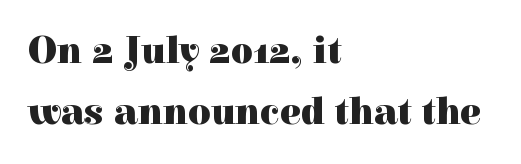
The image shows 39 px heavy serif type, upright; set left-aligned, normal line spacing (1.57x), normal letter spacing, not underlined; a medium x-height.
